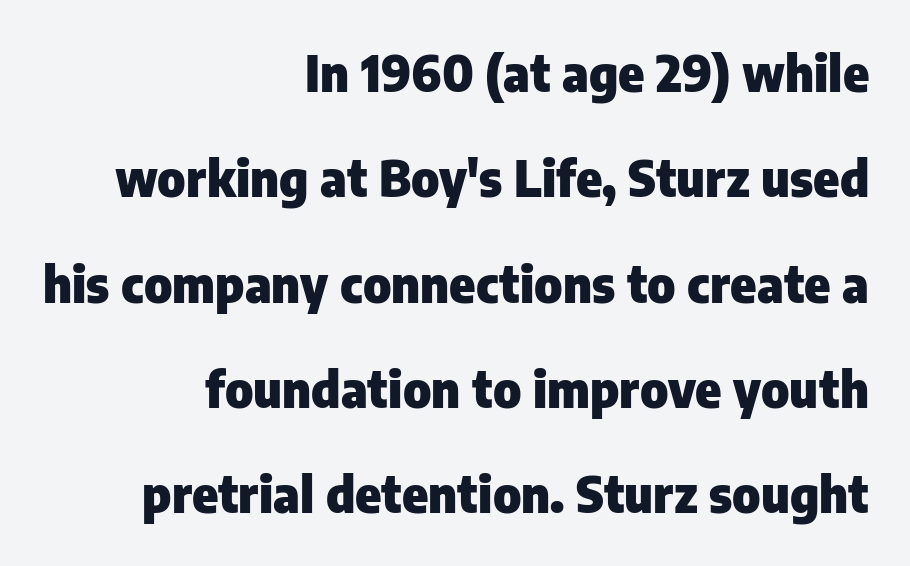
The image shows 49 px heavy sans-serif type, upright; set right-aligned, loose line spacing (2.15x), normal letter spacing, not underlined; low stroke contrast and a medium x-height.
